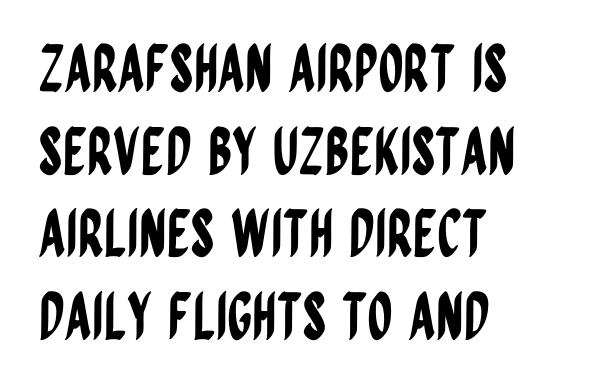
The image shows 64 px condensed sans-serif type, upright; set left-aligned, normal line spacing (1.29x), normal letter spacing, not underlined; low stroke contrast and a large x-height.
